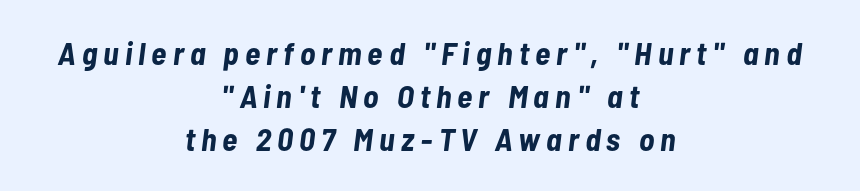
Every character sits at an angle, as italics do. The paragraph has two soft edges and a firm central axis. Normally led — the rows are evenly, conventionally spaced. The rendering uses natural spacing where letterforms have individual widths.
